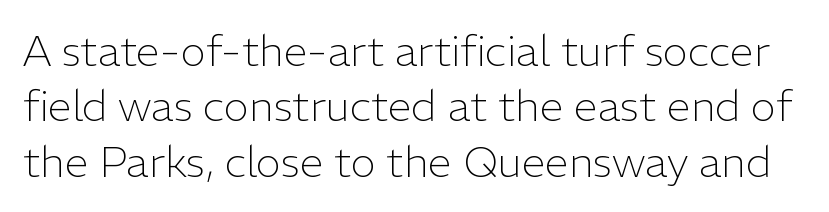
Q: Is the text bold? A: No.
Q: Is the text italic (slanted)? A: No, it is upright.
Q: Is the typeface a serif or a sans-serif typeface? A: Sans-serif.
Q: Is the text underlined? A: No.
Q: Is the spacing between letters normal or unusually wide? A: Normal.
Q: Is the spacing between lines tight, normal or loose? A: Normal.
Q: Width (condensed, normal, or wide)? A: Normal.
Q: Stroke contrast? A: Low.
Q: x-height? A: Medium.
Q: Monospaced? A: No.
